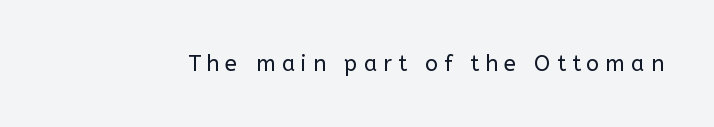
Weight class: somewhere from thin through regular. The lettering stays uniformly vertical, giving the passage a roman look. Just letters on the line, the space beneath them empty. Substantial extra tracking has been applied to these lines.
